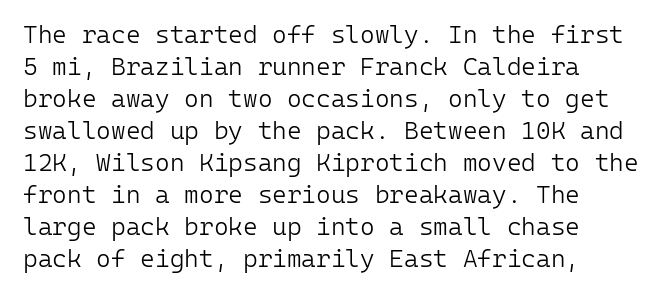
Q: Is the text bold? A: No.
Q: Is the text italic (slanted)? A: No, it is upright.
Q: Is the text underlined? A: No.
Q: Is the spacing between letters normal or unusually wide? A: Normal.
Q: Is the spacing between lines tight, normal or loose? A: Normal.
